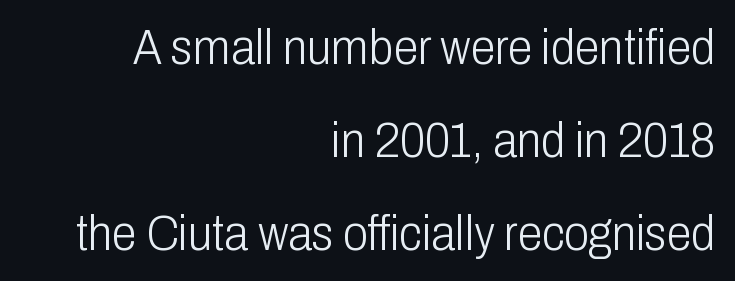
The image shows 50 px light, condensed sans-serif type, upright; set right-aligned, line spacing 1.86x, normal letter spacing, not underlined; low stroke contrast and a medium x-height.
